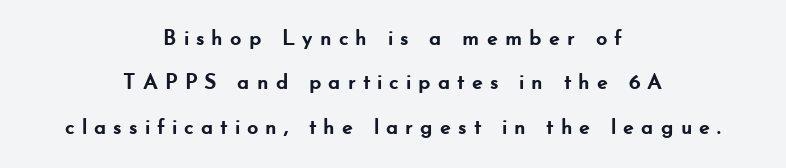
{"italic": "no", "bold": "yes", "underline": "no", "align": "center", "line_spacing": "loose", "line_spacing_ratio": 2.02, "letter_spacing": "wide", "letter_spacing_em": 0.3, "glyph_px": 22}
